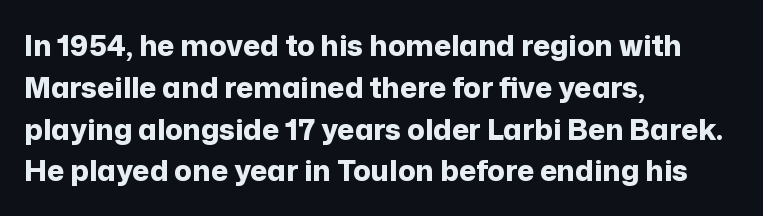
Q: Is the text bold? A: Yes.
Q: Is the text italic (slanted)? A: No, it is upright.
Q: Is the typeface a serif or a sans-serif typeface? A: Sans-serif.
Q: Is the text underlined? A: No.
Q: How is the paragraph aligned? A: Left-aligned.
Q: Is the spacing between letters normal or unusually wide? A: Normal.
Q: Is the spacing between lines tight, normal or loose? A: Normal.
Q: Width (condensed, normal, or wide)? A: Normal.
Q: Stroke contrast? A: Low.
Q: x-height? A: Medium.
Q: Monospaced? A: No.
